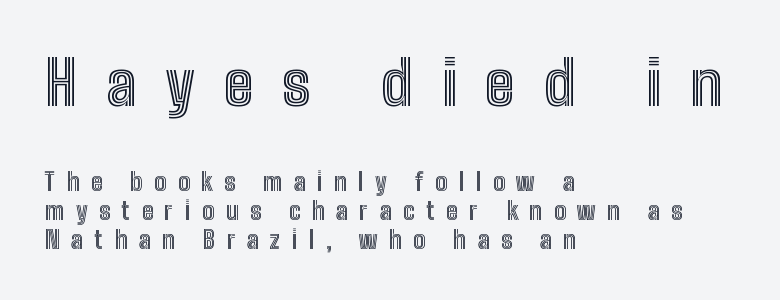
Q: Is the text italic (slanted)? A: No, it is upright.
Q: Is the text underlined? A: No.
Q: How is the paragraph aligned? A: Left-aligned.
Q: Is the spacing between letters normal or unusually wide? A: Unusually wide.
Q: Which block of text is set in a larger size, the first (top) or the second (bottom)? A: The first (top) one.
Q: Width (condensed, normal, or wide)? A: Condensed.
Q: x-height? A: Medium.
Q: Monospaced? A: No.
